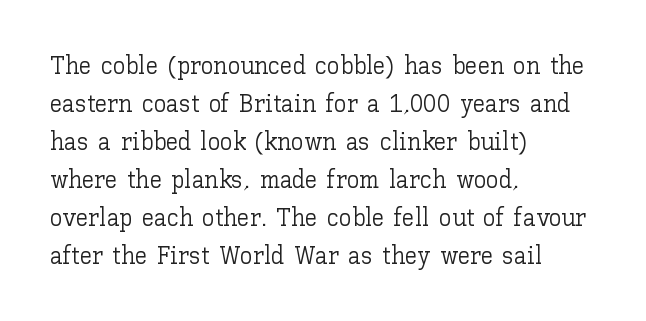
{"italic": "no", "bold": "no", "underline": "no", "align": "left", "line_spacing": "normal", "line_spacing_ratio": 1.52, "letter_spacing": "normal", "letter_spacing_em": 0.0, "glyph_px": 25}
